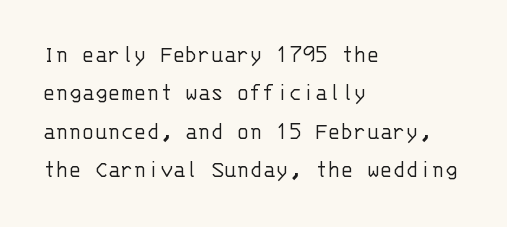
Q: Is the text bold? A: No.
Q: Is the text italic (slanted)? A: No, it is upright.
Q: Is the text underlined? A: No.
Q: How is the paragraph aligned? A: Left-aligned.
Q: Is the spacing between letters normal or unusually wide? A: Normal.
Q: Is the spacing between lines tight, normal or loose? A: Normal.
